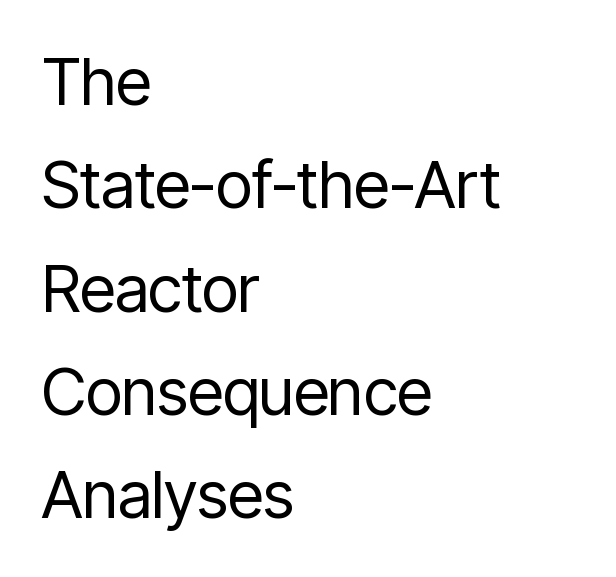
All the whitespace from short lines collects on the right. Characters follow at the spacing the type designer built in. The passage shown stacks its lines at a standard gap. Descenders hang freely into open space. Posture: straight, roman, zero tilt.
